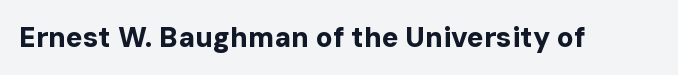
Q: Is the text bold? A: Yes.
Q: Is the text italic (slanted)? A: No, it is upright.
Q: Is the typeface a serif or a sans-serif typeface? A: Sans-serif.
Q: Is the text underlined? A: No.
Q: Is the spacing between letters normal or unusually wide? A: Normal.
Q: Width (condensed, normal, or wide)? A: Normal.
Q: Stroke contrast? A: Low.
Q: x-height? A: Medium.
Q: Monospaced? A: No.
